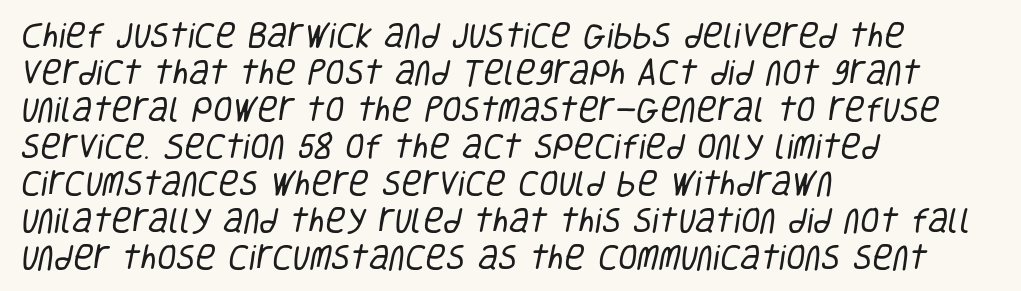
{"serif": "no", "bold": "no", "weight": "regular", "width": "condensed", "stroke_contrast": "low", "x_height": "large", "monospaced": "no", "underline": "no", "align": "left", "line_spacing": "normal", "line_spacing_ratio": 1.32, "letter_spacing": "normal", "letter_spacing_em": 0.0, "glyph_px": 28}
